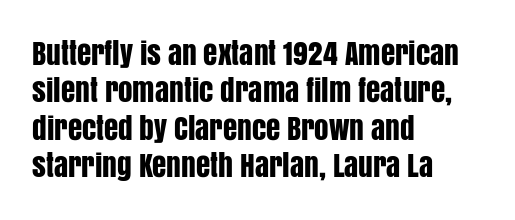
{"serif": "no", "italic": "no", "width": "condensed", "stroke_contrast": "low", "x_height": "large", "monospaced": "no", "underline": "no", "align": "left", "line_spacing": "normal", "line_spacing_ratio": 1.29, "letter_spacing": "normal", "letter_spacing_em": 0.0, "glyph_px": 29}
